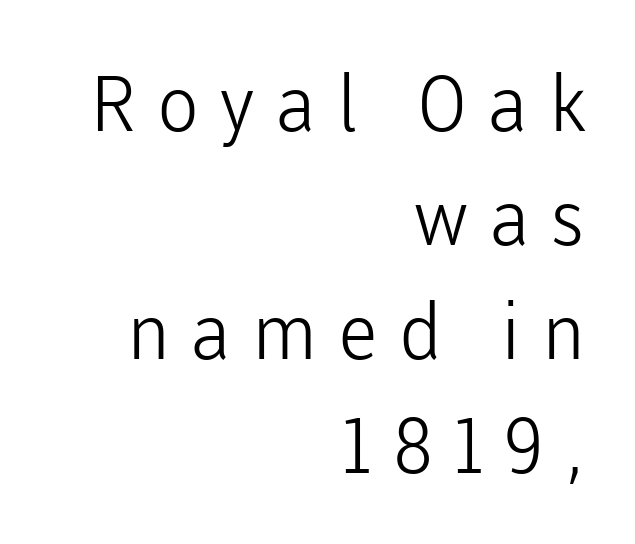
Q: Is the text bold? A: No.
Q: Is the text italic (slanted)? A: No, it is upright.
Q: Is the typeface a serif or a sans-serif typeface? A: Sans-serif.
Q: Is the text underlined? A: No.
Q: How is the paragraph aligned? A: Right-aligned.
Q: Is the spacing between letters normal or unusually wide? A: Unusually wide.
Q: Is the spacing between lines tight, normal or loose? A: Normal.
Q: Width (condensed, normal, or wide)? A: Normal.
Q: Stroke contrast? A: Low.
Q: x-height? A: Medium.
Q: Monospaced? A: No.
